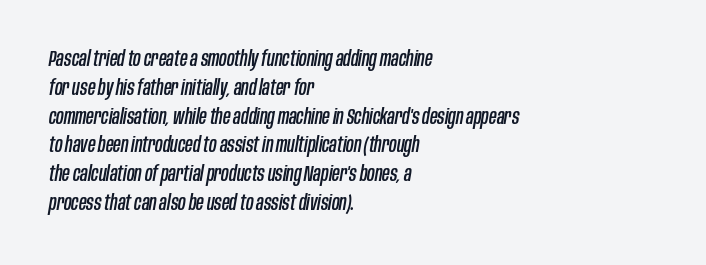
Left-aligned paragraph, ragged on the right. An italicized treatment has been applied to the whole sample. The gap between lines stays unmarked. Regarding leading, the lines here are spaced in the standard way.
